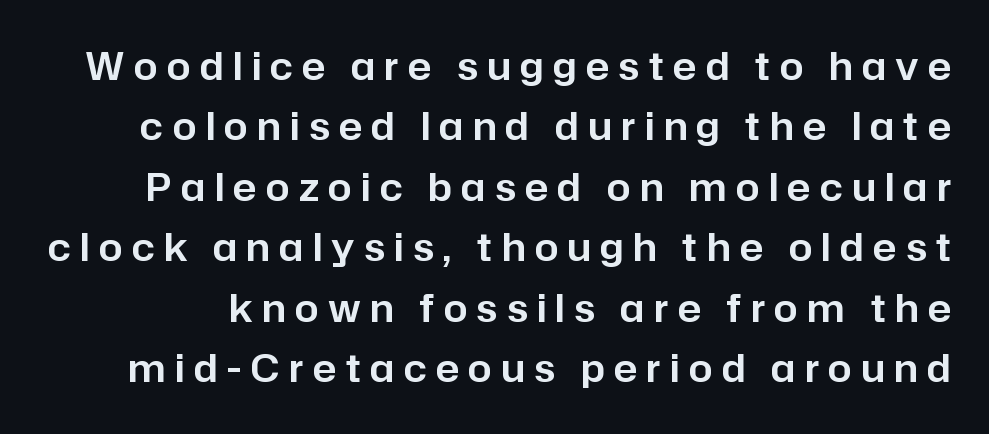
This sample uses an upright cut, with every glyph sitting square on the baseline. The space between consecutive lines is moderate. Here the glyphs are tracked loosely, breaking word shapes into spaced letters. Are there feet on the stems? There aren't — it's a sans.
